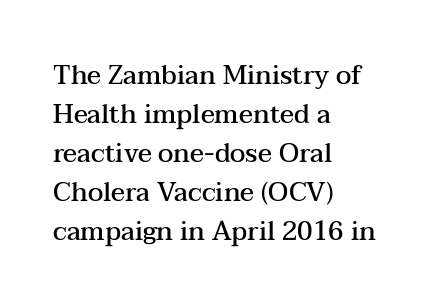
The image shows 26 px text type, upright; set left-aligned, normal line spacing (1.5x), normal letter spacing, not underlined.
